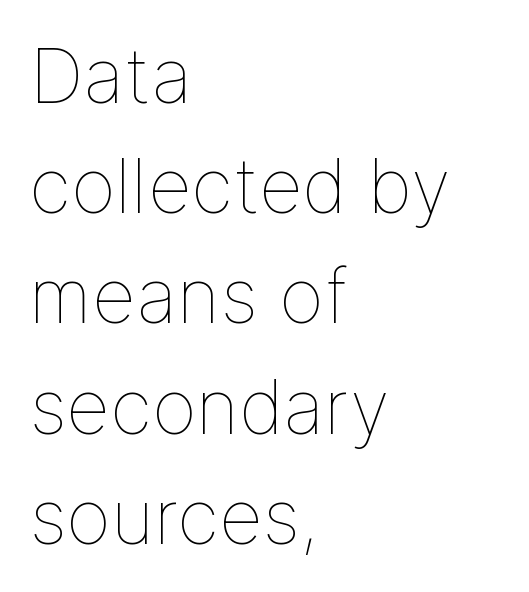
The rendering uses natural spacing where letterforms have individual widths. The foot of each line stays bare and open. Designer's note — italics off, roman on. Words appear dense and cohesive because spacing is normal.
